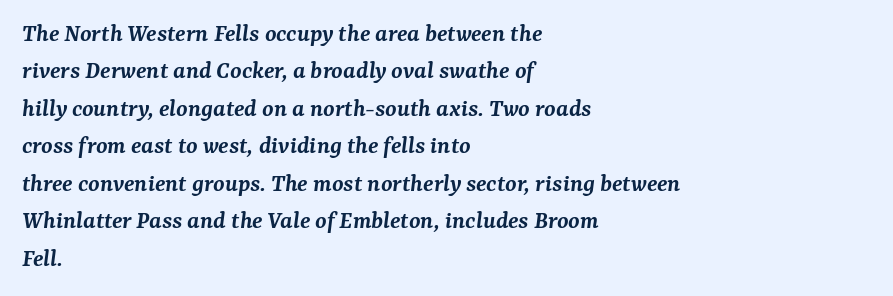
{"italic": "yes", "lean": "right", "slant_degrees": 7, "bold": "semi", "underline": "no", "align": "left", "line_spacing": "normal", "line_spacing_ratio": 1.44, "letter_spacing": "normal", "letter_spacing_em": 0.0, "glyph_px": 26}
